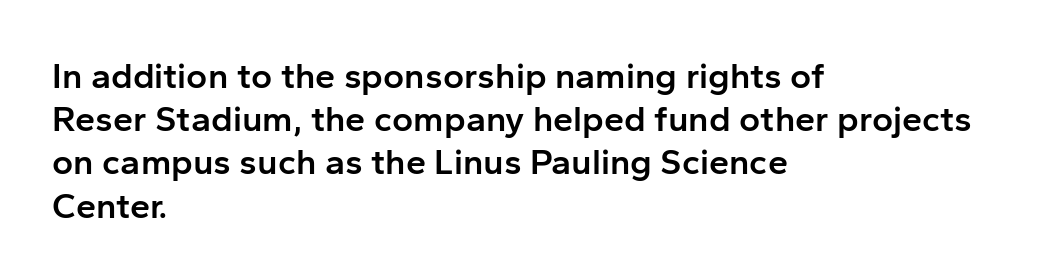
Honestly, there is no underline to notice here at all. Ordinary non-slanted type is in use. Grotesque or geometric, the face here clearly has no serifs. Typeset ragged right — the left edge is the straight one.
